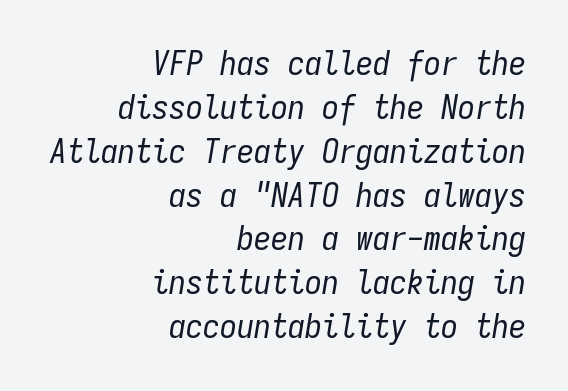
The image shows 34 px regular-weight, condensed type, italic (leaning right), monospaced; set right-aligned, normal line spacing (1.29x), normal letter spacing, not underlined; low stroke contrast and a medium x-height.
